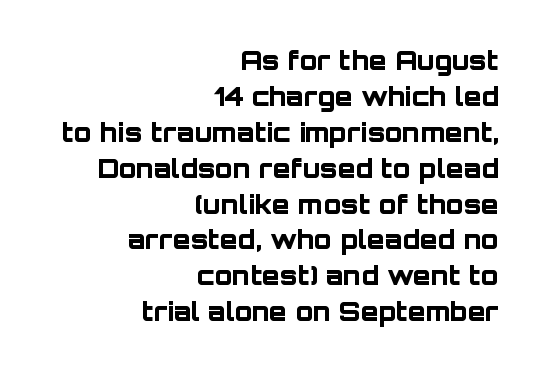
The rendering anchors every line to the right-hand side. The typography opts for an upright posture over an oblique one. Beneath every word, the page is bare. Caption: bold face, heavy strokes. These lines sit exactly where default settings would place them.
